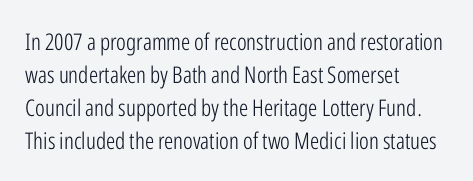
Q: Is the text bold? A: No.
Q: Is the text italic (slanted)? A: No, it is upright.
Q: Is the text underlined? A: No.
Q: How is the paragraph aligned? A: Left-aligned.
Q: Is the spacing between letters normal or unusually wide? A: Normal.
Q: Is the spacing between lines tight, normal or loose? A: Normal.
